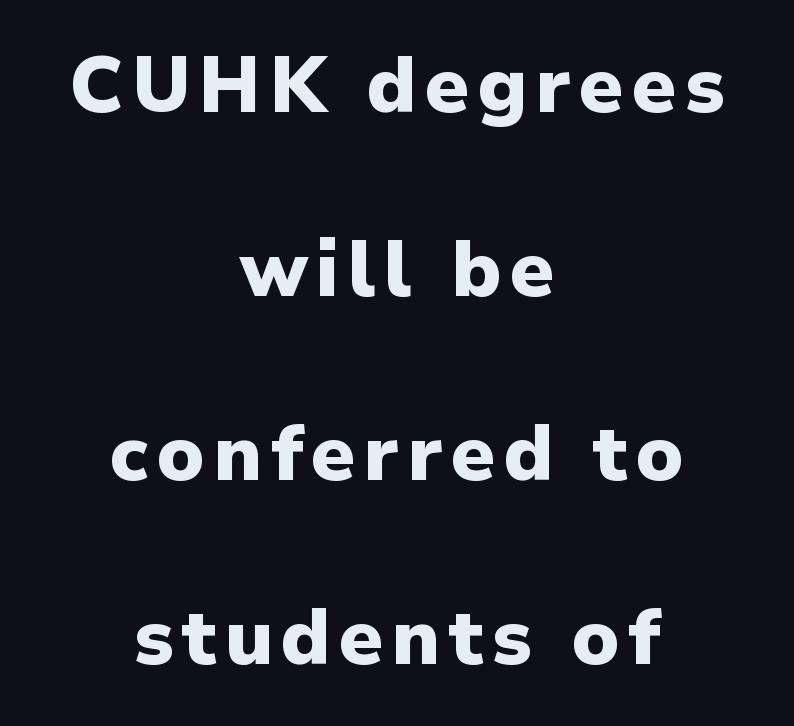
The space directly below the letters is spotless. Casual observation: everything's sitting right in the middle. The font's upright variant was chosen for this text. Airy leading. The glyphs in this specimen are sans serif. These words are printed bold, with thick strokes throughout.
